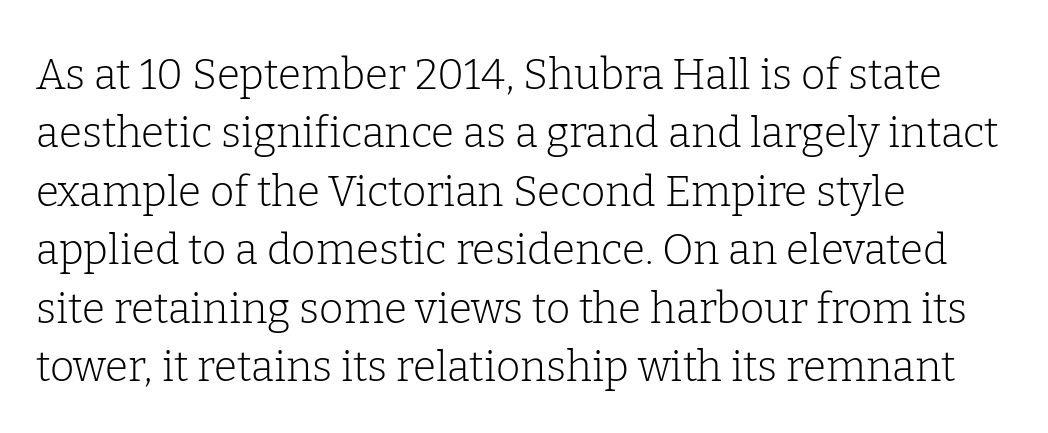
The image shows 42 px light serif type, upright; set left-aligned, normal line spacing (1.39x), normal letter spacing, not underlined; low stroke contrast and a medium x-height.
